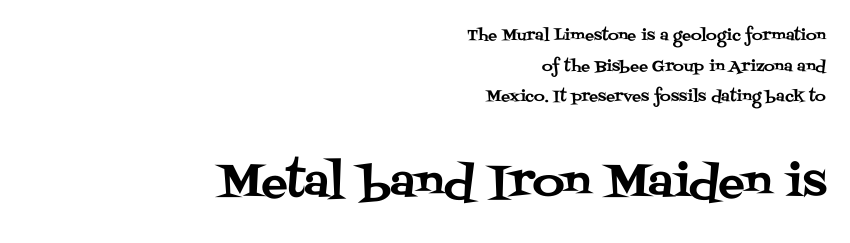
The image shows 44 px serif type, upright; set right-aligned, loose line spacing (2.05x), normal letter spacing, not underlined; the second (bottom) block is 2.93x larger; medium stroke contrast and a large x-height.
